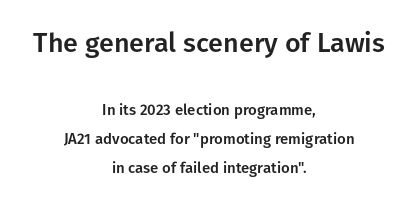
{"italic": "no", "underline": "no", "align": "center", "line_spacing": "loose", "line_spacing_ratio": 1.93, "letter_spacing": "normal", "letter_spacing_em": 0.0, "larger_block": "first", "size_ratio": 1.8, "glyph_px": 27}
